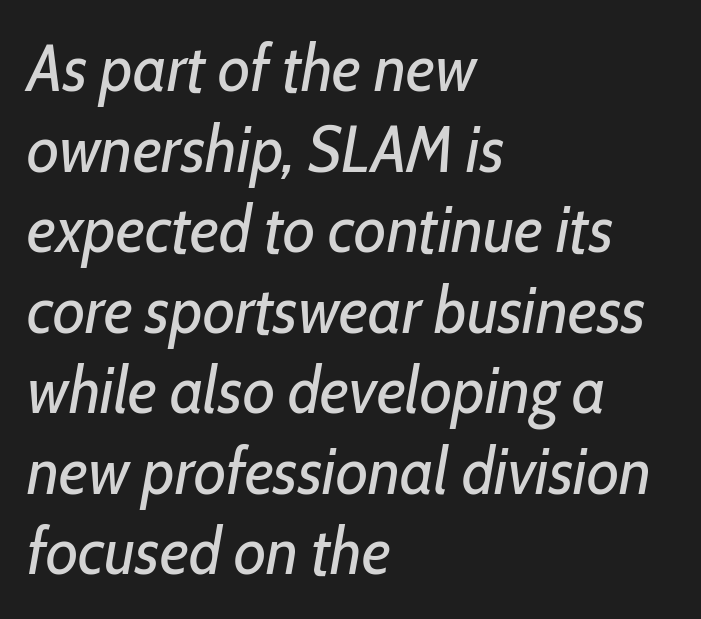
The glyphs look as if they've been sheared to an angle. The face used here is proportionally spaced, like ordinary book or web type. A clean baseline with only descenders dipping below it. Line starts are locked; line ends wander. Weight: in the light-to-regular range.
